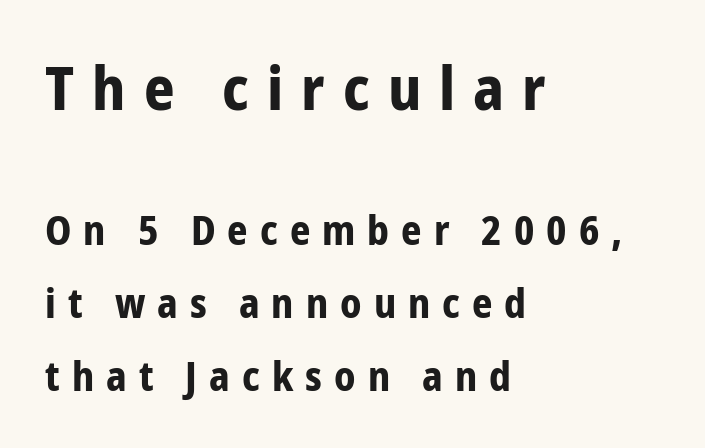
The face used here is proportionally spaced, like ordinary book or web type. Display-style spreading of the glyphs; the letterfit is very open. Every letter is thick-stroked: bold, no question. The font family rendered here belongs to the sans-serif group. The lines are quadded left.
